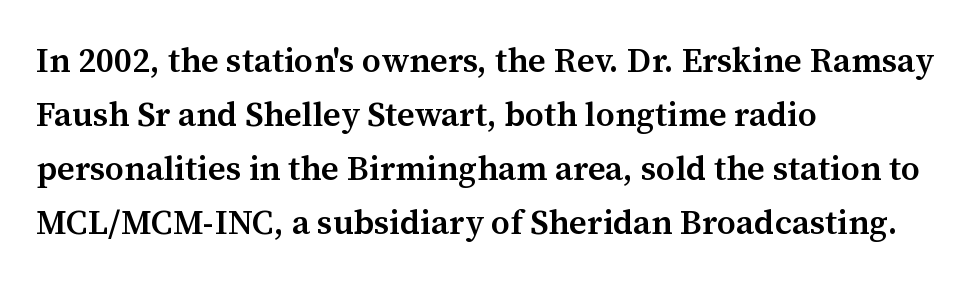
The compositor pushed each line to the left boundary. You could not count columns in this text — the font is proportionally spaced. Look at the tracking — it's just the regular setting, nothing added. Vertical strokes here are truly vertical. Type style note: has serifs.
